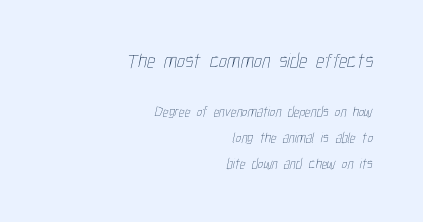
A clean baseline with only descenders dipping below it. The more generous point size was reserved for the upper chunk. Weight: not bold — regular or lighter. Visually the block forms a straight wall on the right and a jagged coastline on the left. The tracking reads as untouched default to a designer's eye.
